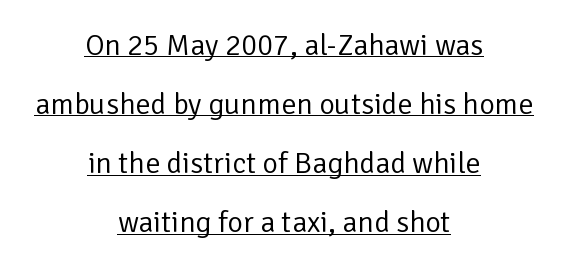
{"serif": "no", "italic": "no", "bold": "no", "weight": "regular", "width": "normal", "stroke_contrast": "low", "x_height": "medium", "monospaced": "no", "underline": "yes", "align": "center", "line_spacing": "loose", "line_spacing_ratio": 1.97, "letter_spacing": "normal", "letter_spacing_em": 0.0, "glyph_px": 30}
